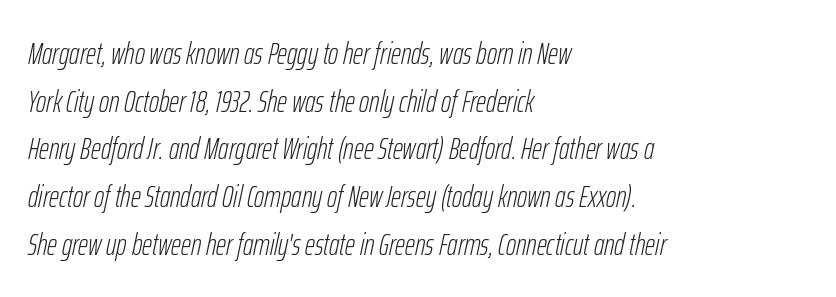
The image shows 31 px light, condensed type, italic (leaning right); set left-aligned, normal line spacing (1.54x), normal letter spacing, not underlined; low stroke contrast and a medium x-height.
